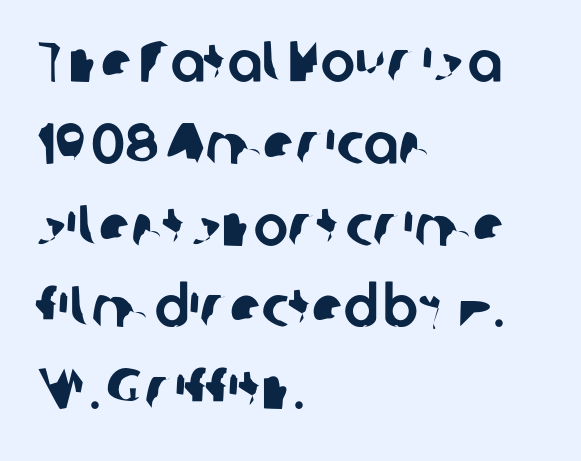
{"serif": "no", "width": "normal", "stroke_contrast": "low", "x_height": "medium", "monospaced": "no", "underline": "no", "align": "left", "line_spacing": "normal", "line_spacing_ratio": 1.41, "letter_spacing": "normal", "letter_spacing_em": 0.0, "glyph_px": 58}
